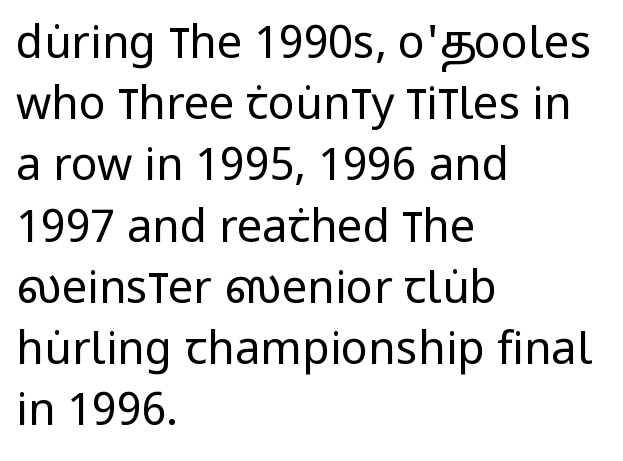
Q: Is the text bold? A: No.
Q: Is the text italic (slanted)? A: No, it is upright.
Q: Is the typeface a serif or a sans-serif typeface? A: Sans-serif.
Q: Is the text underlined? A: No.
Q: How is the paragraph aligned? A: Left-aligned.
Q: Is the spacing between letters normal or unusually wide? A: Normal.
Q: Is the spacing between lines tight, normal or loose? A: Normal.
Q: Width (condensed, normal, or wide)? A: Condensed.
Q: Stroke contrast? A: Low.
Q: x-height? A: Large.
Q: Monospaced? A: No.
